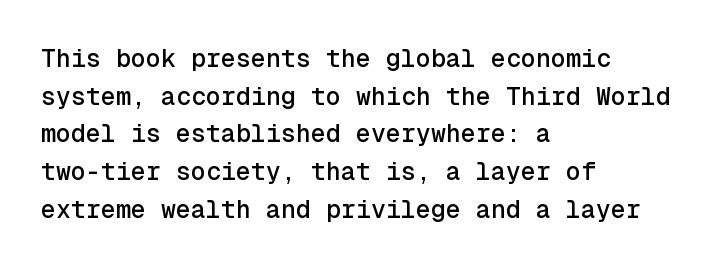
Descender tails drop into unmarked territory. If you drew a ruler down the left edge, every line would touch it. Nope, not italic — everything's standing straight. Successive baselines arrive at the customary interval. Tracking value appears to be zero — textbook default spacing.
